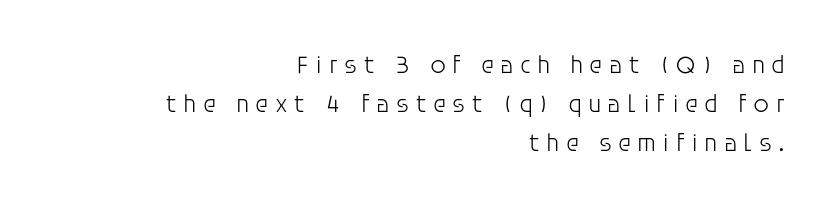
{"italic": "no", "bold": "no", "underline": "no", "align": "right", "line_spacing": "normal", "line_spacing_ratio": 1.56, "letter_spacing": "wide", "letter_spacing_em": 0.24, "glyph_px": 25}
